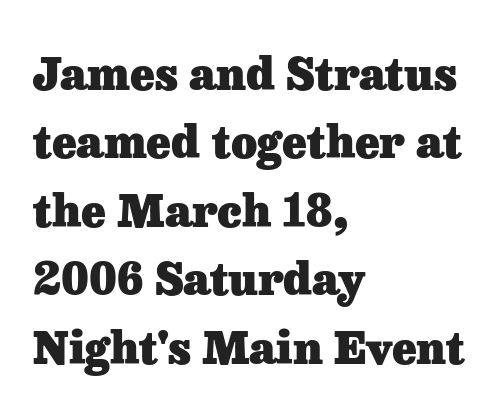
The rag falls on the right side of this text block. A typesetter would call this proportional, since set widths differ per character. Decoration check: the copy has no underline. This is roman type, the default non-slanted kind.
